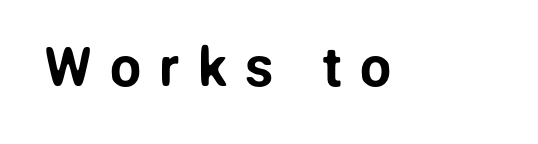
Q: Is the text italic (slanted)? A: No, it is upright.
Q: Is the typeface a serif or a sans-serif typeface? A: Sans-serif.
Q: Is the text underlined? A: No.
Q: Is the spacing between letters normal or unusually wide? A: Unusually wide.
Q: Width (condensed, normal, or wide)? A: Normal.
Q: Stroke contrast? A: Low.
Q: x-height? A: Medium.
Q: Monospaced? A: No.
